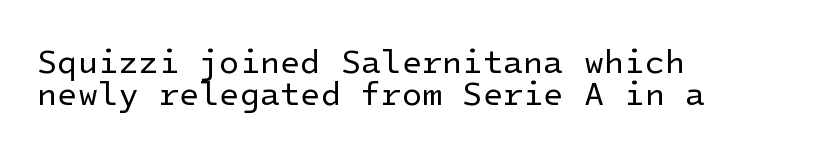
{"serif": "no", "italic": "no", "bold": "no", "weight": "regular", "width": "normal", "stroke_contrast": "low", "x_height": "medium", "underline": "no", "align": "left", "line_spacing": "tight", "line_spacing_ratio": 0.97, "letter_spacing": "normal", "letter_spacing_em": 0.0, "glyph_px": 33}
